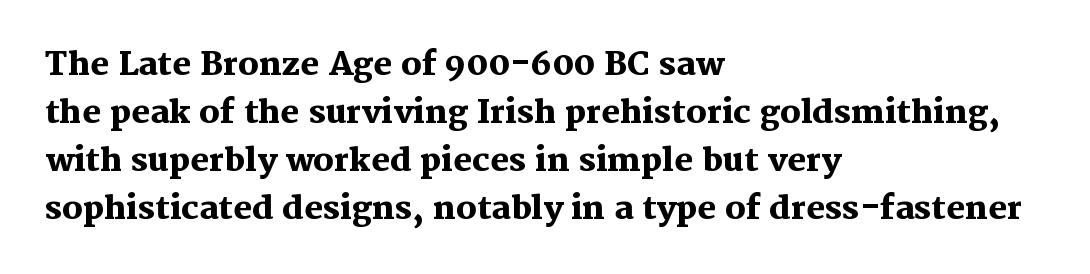
The image shows 32 px heavy serif type, upright; set left-aligned, normal line spacing (1.5x), normal letter spacing, not underlined; medium stroke contrast and a medium x-height.
